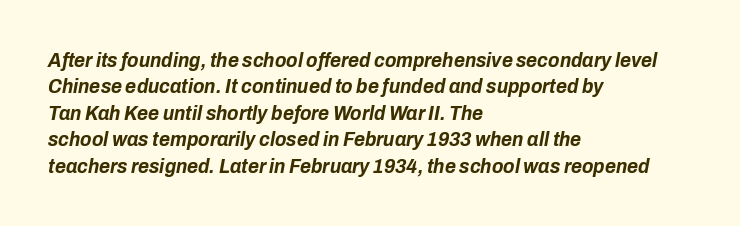
Q: Is the text bold? A: Yes.
Q: Is the text italic (slanted)? A: Yes, it leans right by about 10 degrees.
Q: Is the text underlined? A: No.
Q: How is the paragraph aligned? A: Left-aligned.
Q: Is the spacing between letters normal or unusually wide? A: Normal.
Q: Is the spacing between lines tight, normal or loose? A: Normal.
